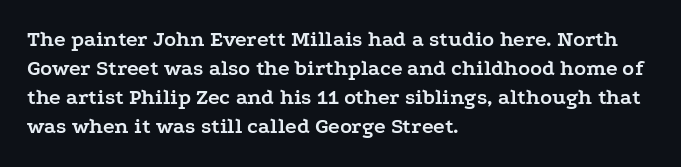
The image shows 22 px bold type, upright; set left-aligned, normal line spacing (1.32x), normal letter spacing, not underlined.
